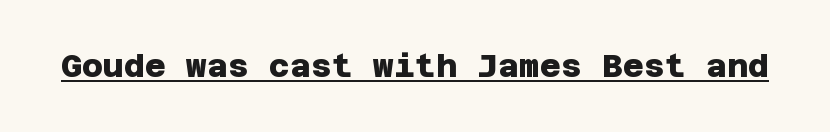
The glyphs in this specimen are sans serif. Each word holds together tightly as a unit, with standard inter-letter gaps. Heft: maximum for text — a bold. The words here are underlined.
